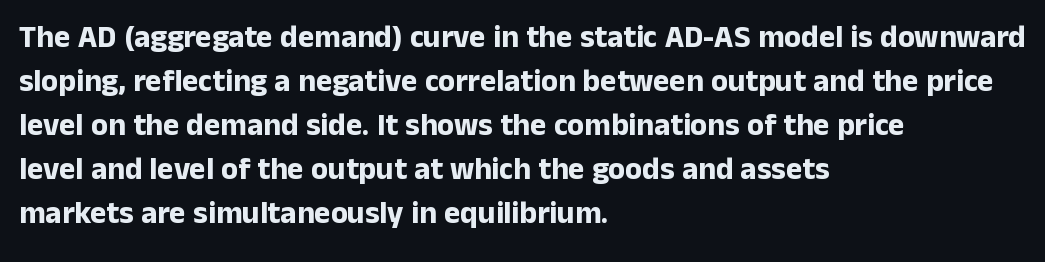
It's the straight-up-and-down kind of type. Character widths vary here, with narrow letters taking less room than wide ones. Type style note: lacks serifs. Summary of vertical rhythm: regular, with standard interline spacing. The letterforms sit shoulder to shoulder at normal distance.
